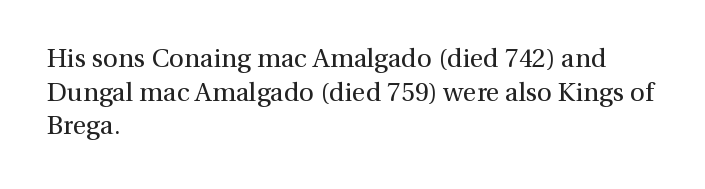
{"italic": "no", "bold": "no", "underline": "no", "align": "left", "line_spacing": "normal", "line_spacing_ratio": 1.29, "letter_spacing": "normal", "letter_spacing_em": 0.0, "glyph_px": 26}
